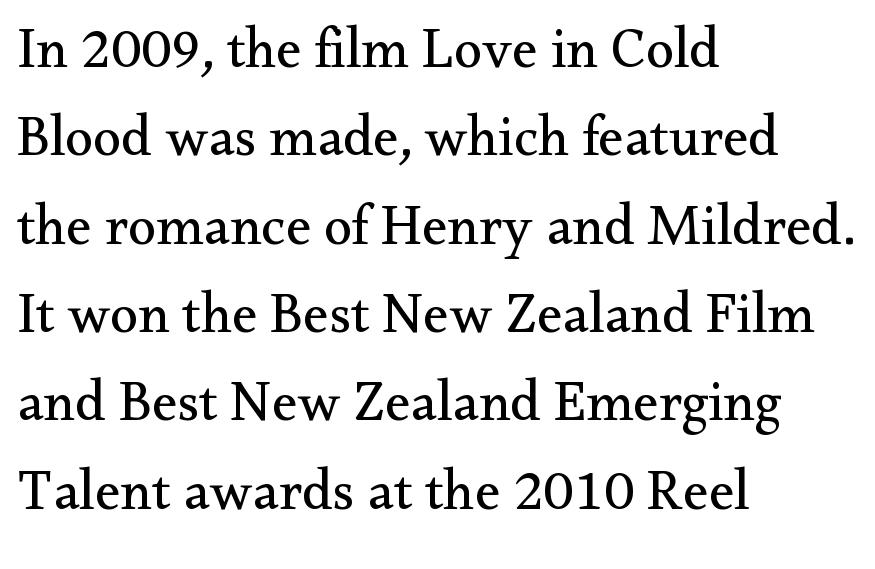
The text was rendered using a seriffed face with decorative stroke endings. Unmarked baselines from the first word to the last. Compared with typical paragraphs, the rows here are spaced about the same. If you drew a ruler down the left edge, every line would touch it. Spacing verdict: proportional, widths tailored to each character. No heavy texture on the line: the type isn't bold.
